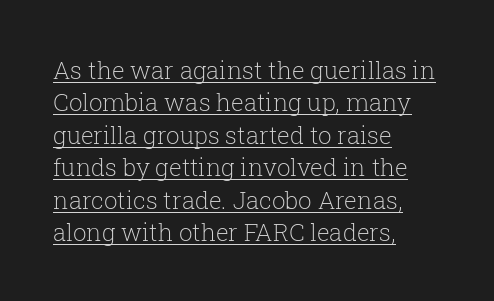
{"italic": "no", "bold": "no", "underline": "yes", "align": "left", "line_spacing": "normal", "line_spacing_ratio": 1.35, "letter_spacing": "normal", "letter_spacing_em": 0.0, "glyph_px": 24}
